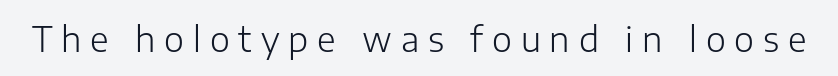
{"serif": "no", "italic": "no", "bold": "no", "weight": "light", "width": "normal", "stroke_contrast": "low", "x_height": "medium", "monospaced": "no", "underline": "no", "letter_spacing": "wide", "letter_spacing_em": 0.26, "glyph_px": 34}
